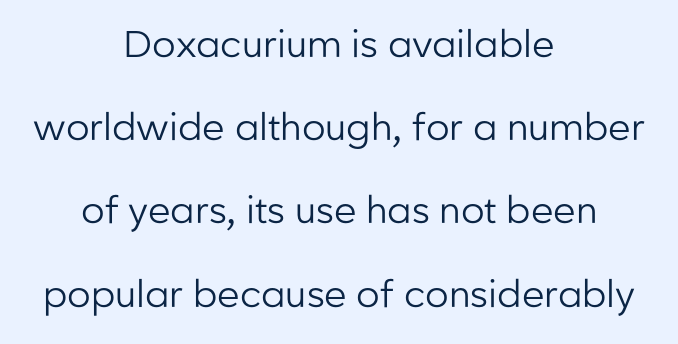
Quick note: interline space is abundant. This sample has the flowing, uneven cadence of proportional lettering. A clean baseline with only descenders dipping below it. The font is comparable to plain body text, perhaps lighter. Nothing sits at the stroke ends, so this counts as sans-serif.
